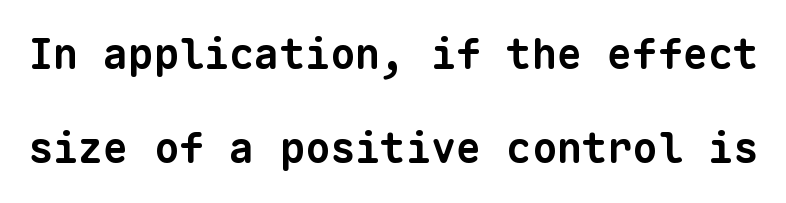
Q: Is the text bold? A: Yes.
Q: Is the typeface a serif or a sans-serif typeface? A: Sans-serif.
Q: Is the text underlined? A: No.
Q: Is the spacing between letters normal or unusually wide? A: Normal.
Q: Is the spacing between lines tight, normal or loose? A: Loose.
Q: Width (condensed, normal, or wide)? A: Normal.
Q: Stroke contrast? A: Low.
Q: x-height? A: Medium.
Q: Monospaced? A: Yes.
